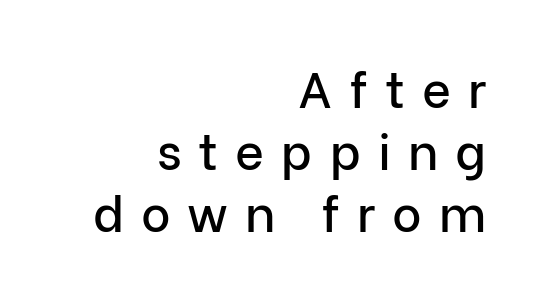
{"serif": "no", "italic": "no", "width": "normal", "stroke_contrast": "low", "x_height": "medium", "monospaced": "no", "underline": "no", "align": "right", "line_spacing_ratio": 1.24, "letter_spacing": "wide", "letter_spacing_em": 0.34, "glyph_px": 50}
